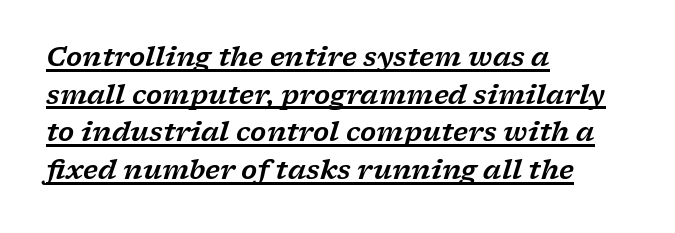
The glyphs look as if they've been sheared to an angle. The letterforms sit shoulder to shoulder at normal distance. This sample keeps an unexceptional amount of space between lines. Layout note: lines flush left. Compared with undecorated copy, this sample adds a rule below the words.
